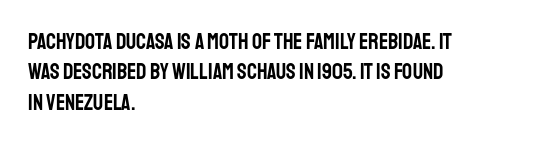
The image shows 22 px text type, upright; set left-aligned, normal line spacing (1.38x), normal letter spacing, not underlined.
